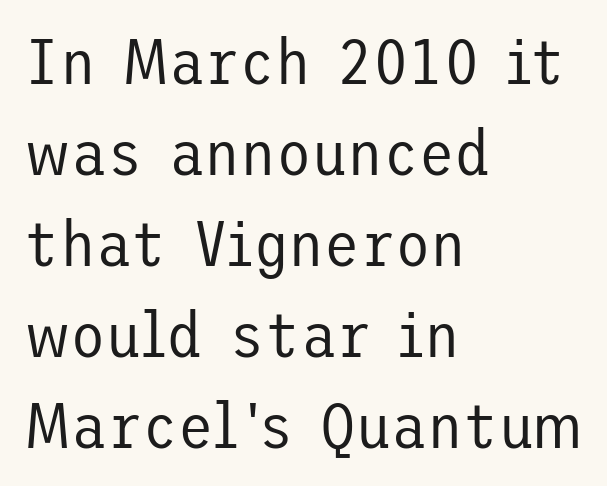
These lines are composed in type without serifs. Letters have the restrained weight of plain body copy at most. Words appear dense and cohesive because spacing is normal. Clear beneath every line of the passage.
